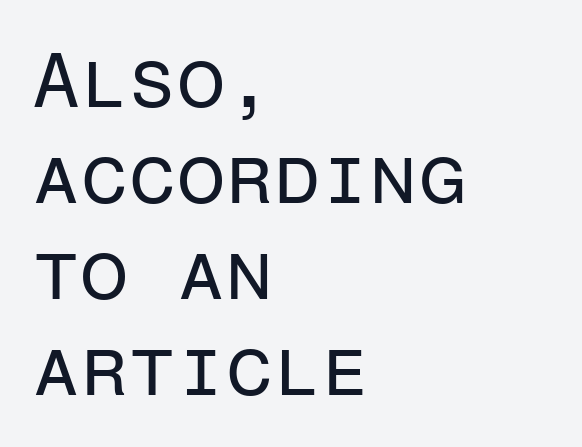
Caption: standard tracking, unaltered. The letters look calm and open, with moderate or lighter stems. The passage shown is typed in a monospace face where columns stay perfectly aligned. Nope, no serifs anywhere on these letters. Quick note: underline off.
